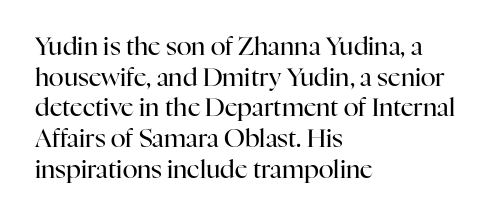
The letters look calm and open, with moderate or lighter stems. Descenders are the only things crossing below the line. Left-aligned paragraph, ragged on the right. Short note: letters normally spaced.
